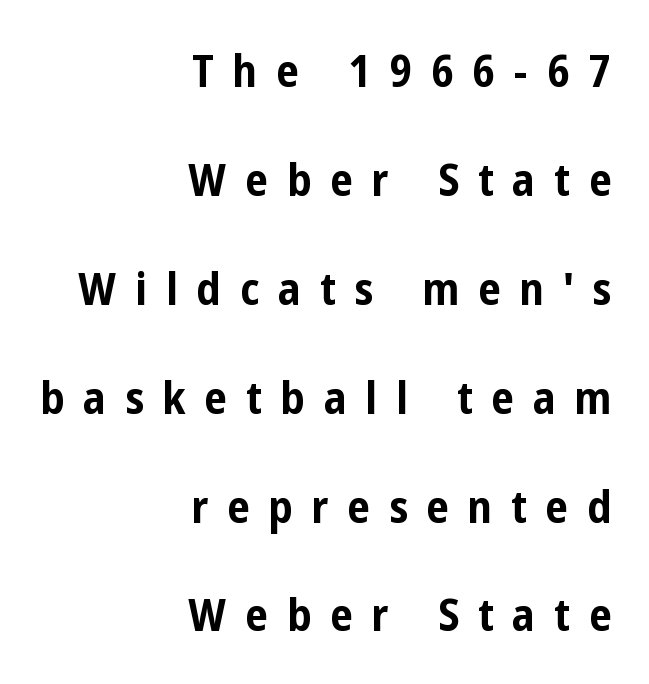
The passage shown is typed in a proportional face where columns would drift. One-word summary of the alignment: right. This sample trades compactness for vertical openness between lines. These lines have a slow, spaced-out rhythm from letter to letter.
